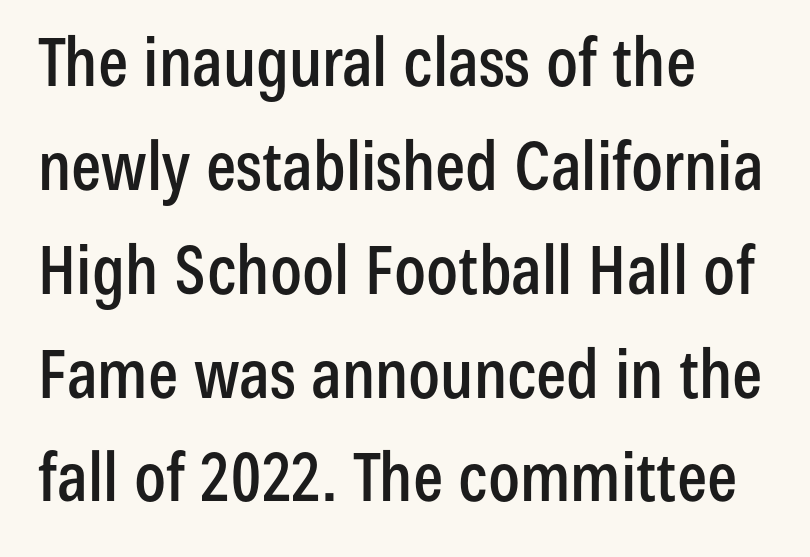
The image shows 67 px condensed sans-serif type, upright; set left-aligned, normal line spacing (1.55x), normal letter spacing, not underlined; low stroke contrast and a medium x-height.
